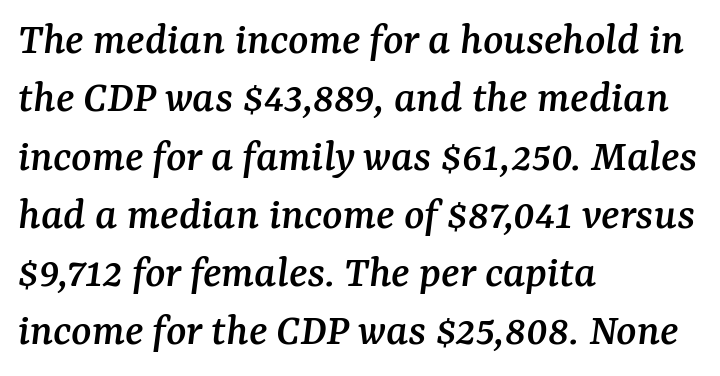
In terms of letterspacing, this is plain default setting. Do the characters align in a grid? No, the font is proportional. The face used here has a pronounced slope to its letters. A classic flush-left, rag-right setting is used for this passage. Small tapered or slab feet sit at the stroke ends, so this counts as serif.
